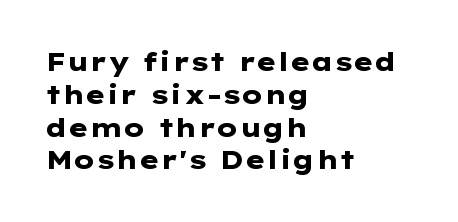
Q: Is the text bold? A: Yes.
Q: Is the text italic (slanted)? A: No, it is upright.
Q: Is the text underlined? A: No.
Q: How is the paragraph aligned? A: Left-aligned.
Q: Is the spacing between letters normal or unusually wide? A: Normal.
Q: Is the spacing between lines tight, normal or loose? A: Normal.
